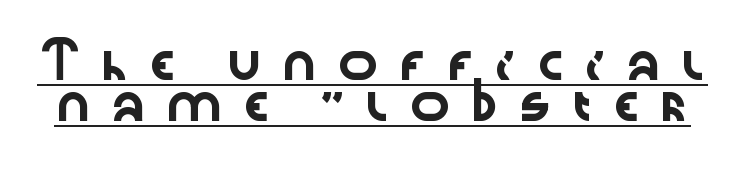
A typographer would call this underscored text. A typesetter would call this proportional, since set widths differ per character. The text was rendered using a sans face with plain stroke endings. Unlike italic type, these characters show no tilt at all.
